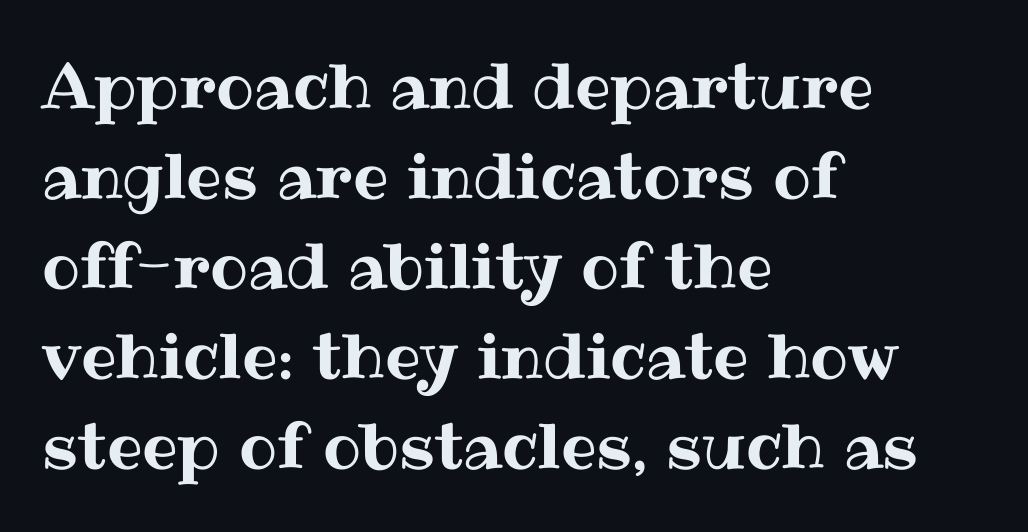
The image shows 63 px text type, upright; set left-aligned, normal line spacing (1.43x), normal letter spacing, not underlined; medium stroke contrast and a medium x-height.
